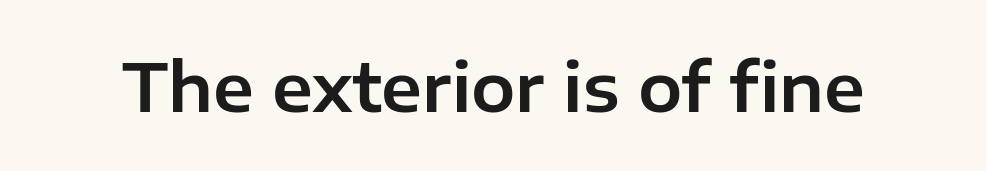
The face used here is rendered with its standard letterfit. Varying glyph widths throughout — classic text-font behaviour. Glance below the letters and you will spot only blank space. Vertical strokes here are truly vertical. A typesetter would label this face a sans.
